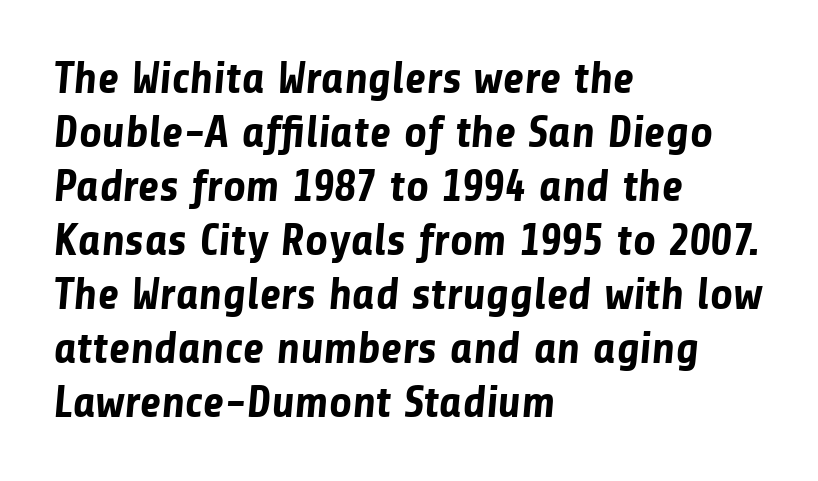
Q: Is the text bold? A: Yes.
Q: Is the typeface a serif or a sans-serif typeface? A: Sans-serif.
Q: Is the text underlined? A: No.
Q: How is the paragraph aligned? A: Left-aligned.
Q: Is the spacing between letters normal or unusually wide? A: Normal.
Q: Width (condensed, normal, or wide)? A: Normal.
Q: Stroke contrast? A: Low.
Q: x-height? A: Medium.
Q: Monospaced? A: No.
